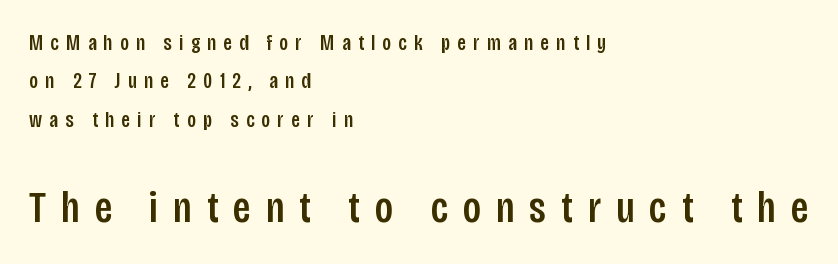
The image shows 45 px condensed sans-serif type, upright; set left-aligned, line spacing 1.74x, unusually wide letter spacing (+0.33 em), not underlined; the second (bottom) block is 2.05x larger; low stroke contrast and a large x-height.
